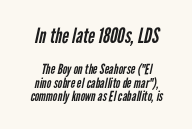
Q: Is the text bold? A: No.
Q: Is the text underlined? A: No.
Q: How is the paragraph aligned? A: Centered.
Q: Is the spacing between letters normal or unusually wide? A: Normal.
Q: Is the spacing between lines tight, normal or loose? A: Tight.
Q: Which block of text is set in a larger size, the first (top) or the second (bottom)? A: The first (top) one.
